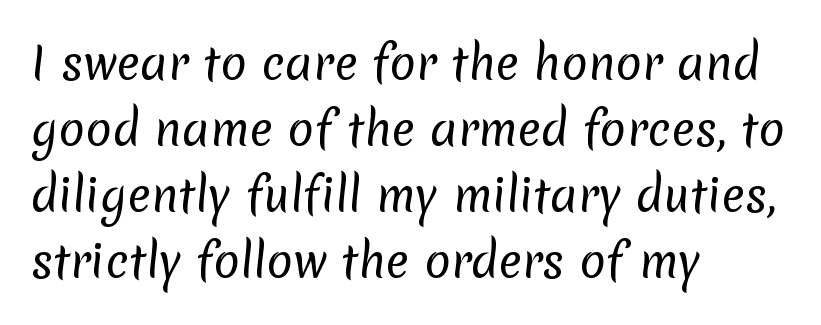
{"serif": "no", "bold": "no", "weight": "regular", "width": "normal", "stroke_contrast": "low", "x_height": "medium", "monospaced": "no", "underline": "no", "align": "left", "line_spacing": "normal", "line_spacing_ratio": 1.5, "letter_spacing": "normal", "letter_spacing_em": 0.0, "glyph_px": 44}
